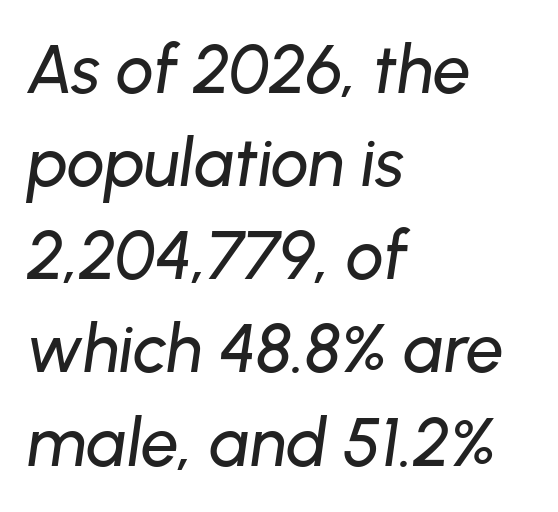
Q: Is the text italic (slanted)? A: Yes, it leans right by about 8 degrees.
Q: Is the text underlined? A: No.
Q: How is the paragraph aligned? A: Left-aligned.
Q: Is the spacing between letters normal or unusually wide? A: Normal.
Q: Is the spacing between lines tight, normal or loose? A: Normal.
Q: Width (condensed, normal, or wide)? A: Normal.
Q: Stroke contrast? A: Low.
Q: x-height? A: Medium.
Q: Monospaced? A: No.
